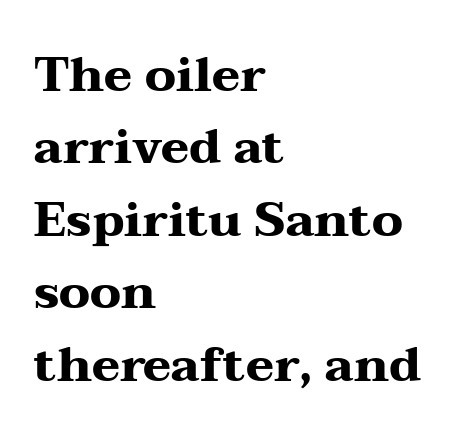
{"serif": "yes", "italic": "no", "bold": "yes", "weight": "heavy", "width": "wide", "stroke_contrast": "medium", "x_height": "medium", "monospaced": "no", "underline": "no", "align": "left", "line_spacing": "normal", "line_spacing_ratio": 1.51, "letter_spacing": "normal", "letter_spacing_em": 0.0, "glyph_px": 48}
